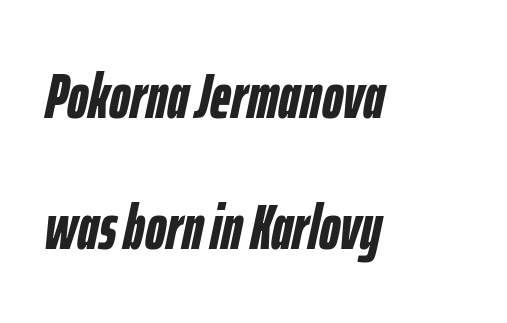
Q: Is the text bold? A: Yes.
Q: Is the text italic (slanted)? A: Yes, it leans right by about 12 degrees.
Q: Is the text underlined? A: No.
Q: How is the paragraph aligned? A: Left-aligned.
Q: Is the spacing between letters normal or unusually wide? A: Normal.
Q: Is the spacing between lines tight, normal or loose? A: Loose.
Q: Width (condensed, normal, or wide)? A: Condensed.
Q: Stroke contrast? A: Low.
Q: x-height? A: Medium.
Q: Monospaced? A: No.
